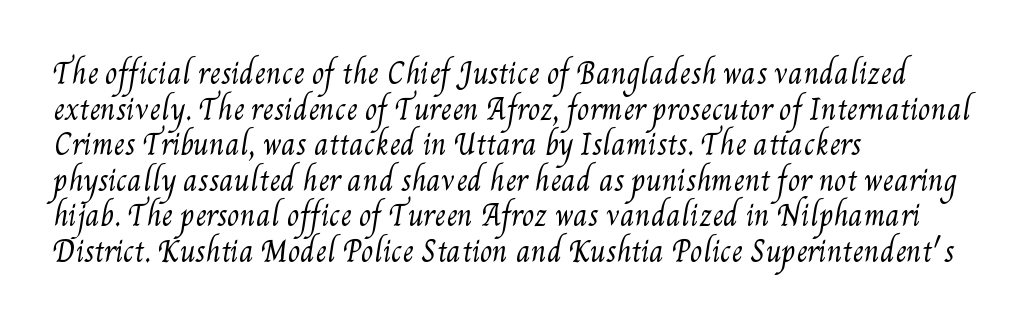
Q: Is the text bold? A: No.
Q: Is the text underlined? A: No.
Q: How is the paragraph aligned? A: Left-aligned.
Q: Is the spacing between letters normal or unusually wide? A: Normal.
Q: Is the spacing between lines tight, normal or loose? A: Normal.
Q: Width (condensed, normal, or wide)? A: Condensed.
Q: Stroke contrast? A: Medium.
Q: x-height? A: Small.
Q: Monospaced? A: No.
